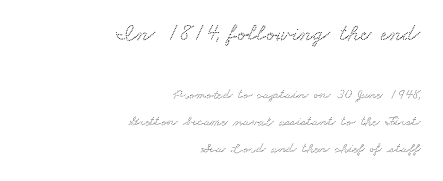
Q: Is the text underlined? A: No.
Q: How is the paragraph aligned? A: Right-aligned.
Q: Is the spacing between letters normal or unusually wide? A: Normal.
Q: Is the spacing between lines tight, normal or loose? A: Loose.
Q: Which block of text is set in a larger size, the first (top) or the second (bottom)? A: The first (top) one.
